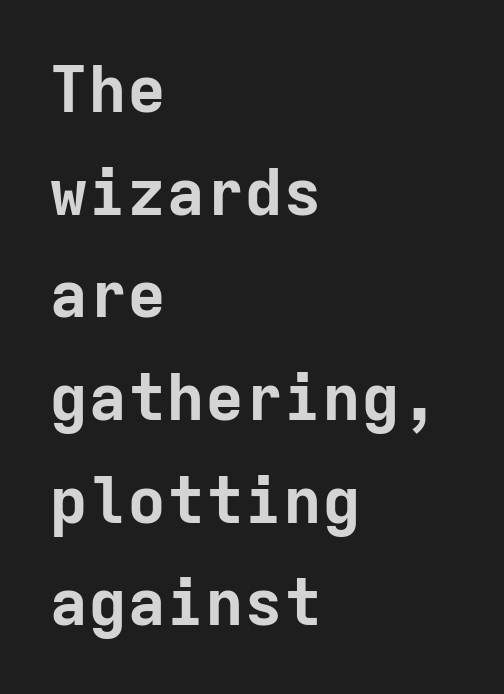
The image shows 65 px bold sans-serif type, upright, monospaced; set left-aligned, normal line spacing (1.58x), normal letter spacing, not underlined; low stroke contrast and a medium x-height.
